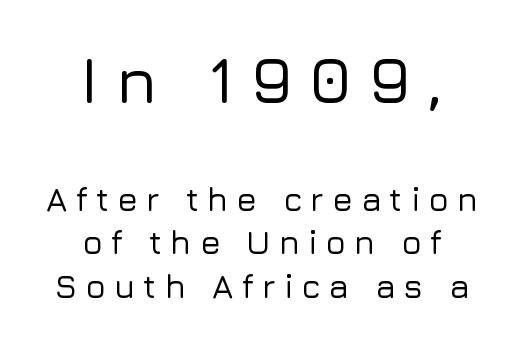
The image shows 66 px sans-serif type, upright; set centered, normal line spacing (1.32x), unusually wide letter spacing (+0.25 em), not underlined; the first (top) block is 2.0x larger; low stroke contrast and a medium x-height.
